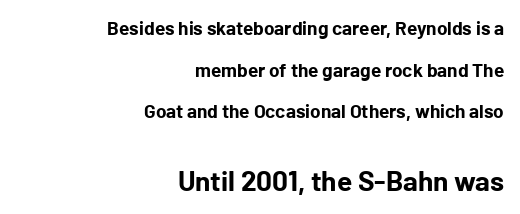
The image shows 28 px bold sans-serif type, upright; set right-aligned, loose line spacing (2.19x), normal letter spacing, not underlined; the second (bottom) block is 1.47x larger; low stroke contrast and a medium x-height.
